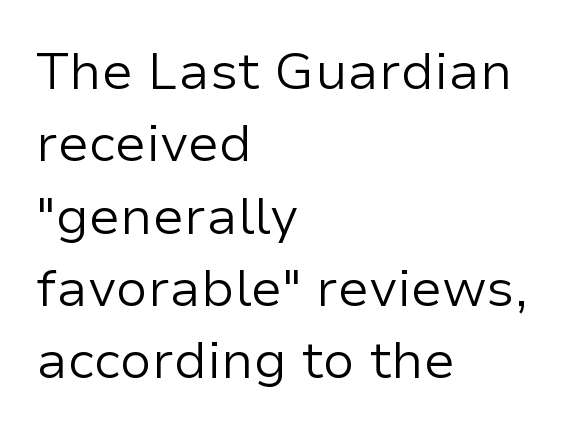
The image shows 52 px regular-weight sans-serif type, upright; set left-aligned, normal line spacing (1.39x), normal letter spacing, not underlined; low stroke contrast and a medium x-height.
